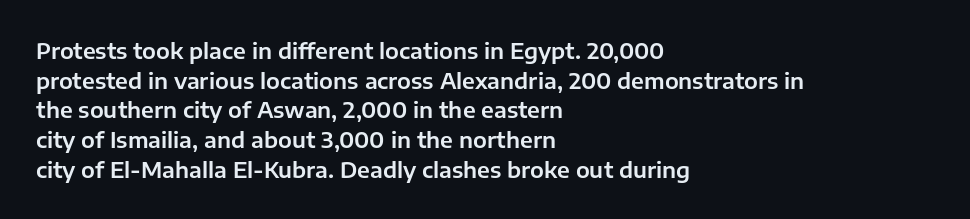
{"italic": "no", "underline": "no", "align": "left", "line_spacing": "normal", "line_spacing_ratio": 1.35, "letter_spacing": "normal", "letter_spacing_em": 0.0, "glyph_px": 22}
